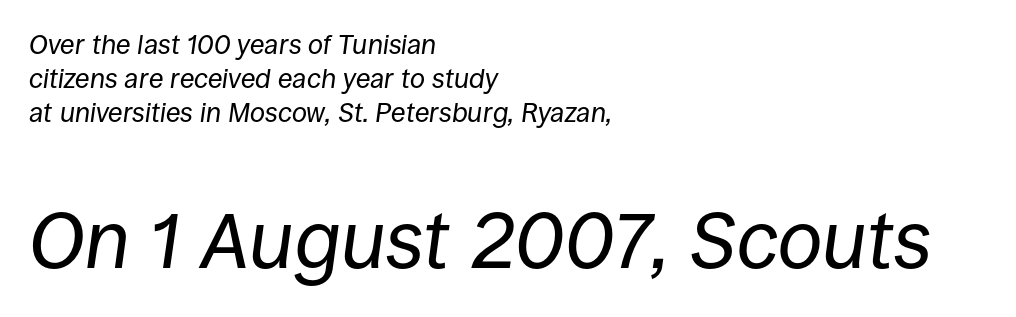
Do the characters align in a grid? No, the font is proportional. You can tell it's italic because the verticals aren't actually vertical. No extra tracking has been applied to these lines. Visually, the bottom section dominates because its glyphs are scaled up.
